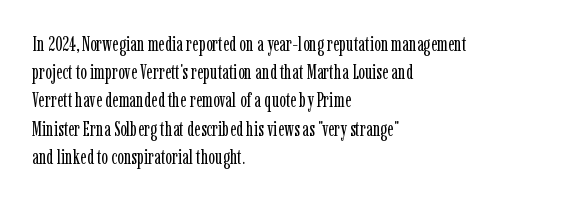
The image shows 20 px text type, upright; set left-aligned, normal line spacing (1.41x), normal letter spacing, not underlined.
